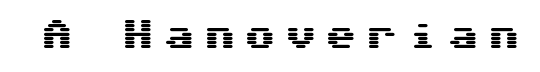
Q: Is the text italic (slanted)? A: No, it is upright.
Q: Is the typeface a serif or a sans-serif typeface? A: Sans-serif.
Q: Is the text underlined? A: No.
Q: Is the spacing between letters normal or unusually wide? A: Unusually wide.
Q: Width (condensed, normal, or wide)? A: Wide.
Q: Stroke contrast? A: Medium.
Q: x-height? A: Medium.
